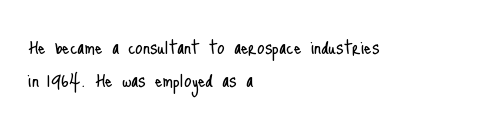
The image shows 24 px text type, upright; set left-aligned, normal line spacing (1.36x), normal letter spacing, not underlined.
